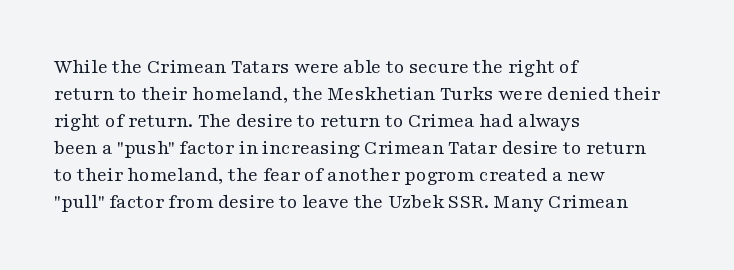
The image shows 21 px text type, upright; set left-aligned, normal line spacing (1.29x), normal letter spacing, not underlined.
